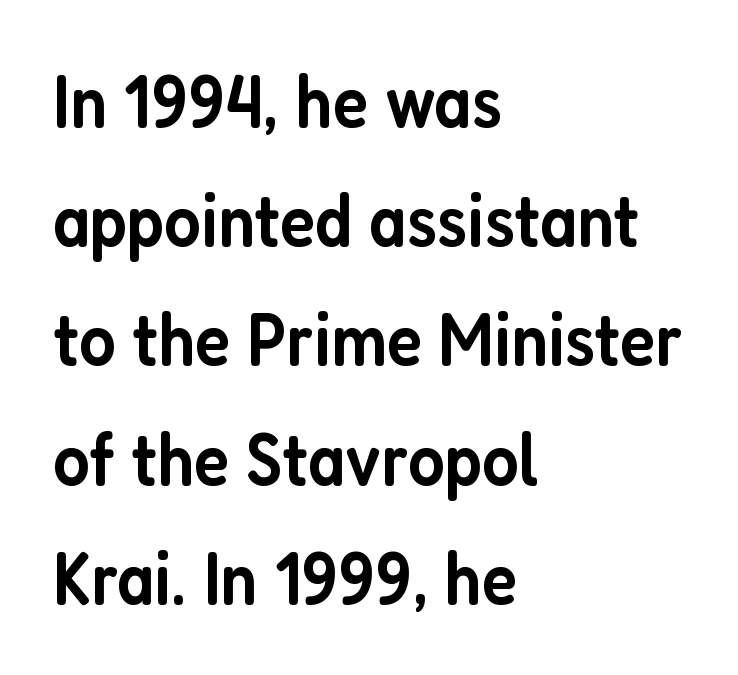
Is this a fixed-width face? No — the glyphs have proportional, varying widths. A roman cut, with each character standing at attention. The gaps between neighbouring characters are ordinary and unremarkable. This rendering employs a face without finishing strokes, i.e., a sans-serif.
